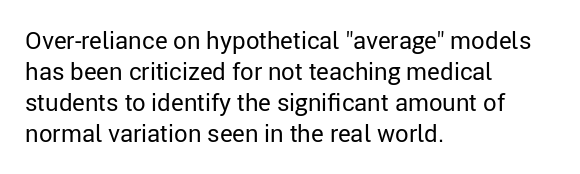
Q: Is the text bold? A: No.
Q: Is the text italic (slanted)? A: No, it is upright.
Q: Is the text underlined? A: No.
Q: How is the paragraph aligned? A: Left-aligned.
Q: Is the spacing between letters normal or unusually wide? A: Normal.
Q: Is the spacing between lines tight, normal or loose? A: Normal.
